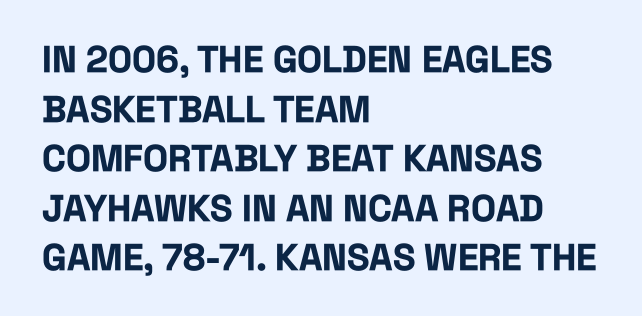
Q: Is the text bold? A: Yes.
Q: Is the text italic (slanted)? A: No, it is upright.
Q: Is the typeface a serif or a sans-serif typeface? A: Sans-serif.
Q: Is the text underlined? A: No.
Q: How is the paragraph aligned? A: Left-aligned.
Q: Is the spacing between letters normal or unusually wide? A: Normal.
Q: Is the spacing between lines tight, normal or loose? A: Normal.
Q: Width (condensed, normal, or wide)? A: Condensed.
Q: Stroke contrast? A: Low.
Q: x-height? A: Large.
Q: Monospaced? A: No.
